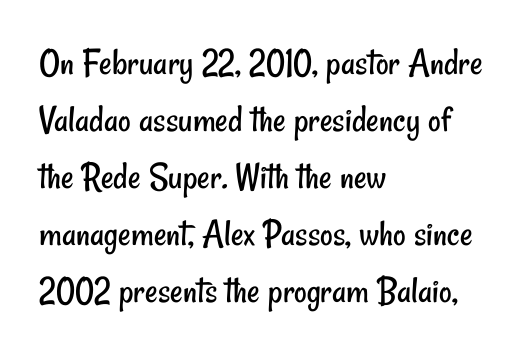
{"serif": "no", "bold": "no", "weight": "regular", "width": "condensed", "stroke_contrast": "low", "x_height": "small", "monospaced": "no", "underline": "no", "align": "left", "line_spacing": "normal", "line_spacing_ratio": 1.46, "letter_spacing": "normal", "letter_spacing_em": 0.0, "glyph_px": 39}
